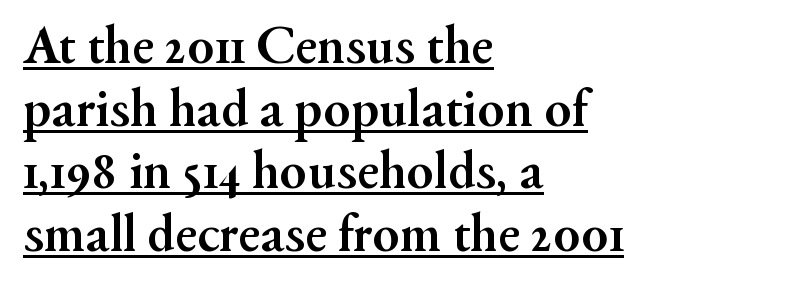
The image shows 55 px semibold serif type, upright; set left-aligned, tight line spacing (1.14x), normal letter spacing, underlined; medium stroke contrast and a small x-height.
